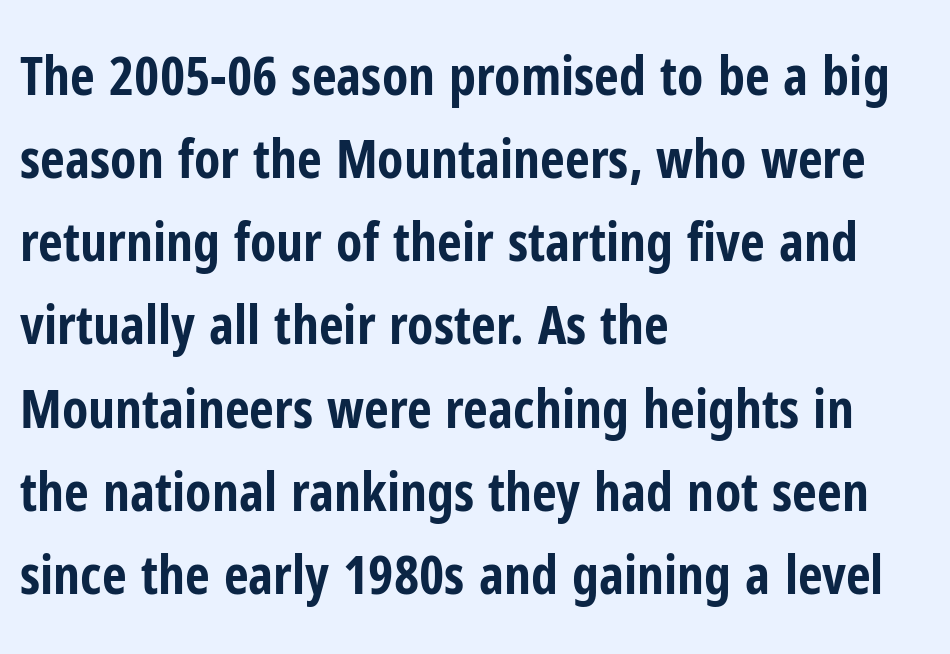
Q: Is the text bold? A: Yes.
Q: Is the text italic (slanted)? A: No, it is upright.
Q: Is the typeface a serif or a sans-serif typeface? A: Sans-serif.
Q: Is the text underlined? A: No.
Q: How is the paragraph aligned? A: Left-aligned.
Q: Is the spacing between letters normal or unusually wide? A: Normal.
Q: Is the spacing between lines tight, normal or loose? A: Normal.
Q: Width (condensed, normal, or wide)? A: Condensed.
Q: Stroke contrast? A: Low.
Q: x-height? A: Medium.
Q: Monospaced? A: No.
